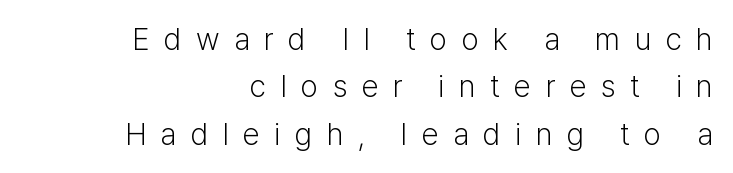
The image shows 31 px light sans-serif type, upright; set right-aligned, normal line spacing (1.53x), unusually wide letter spacing (+0.46 em), not underlined; low stroke contrast and a medium x-height.
